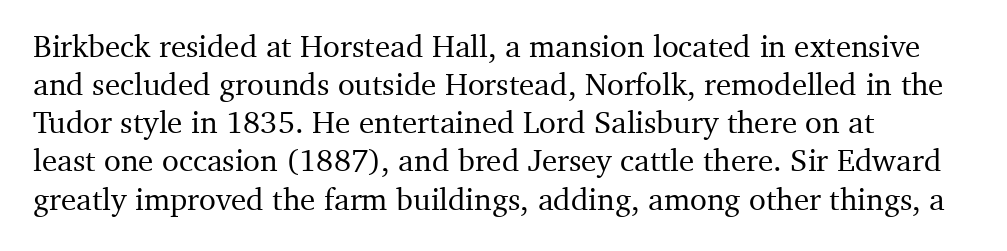
Q: Is the text italic (slanted)? A: No, it is upright.
Q: Is the typeface a serif or a sans-serif typeface? A: Serif.
Q: Is the text underlined? A: No.
Q: How is the paragraph aligned? A: Left-aligned.
Q: Is the spacing between letters normal or unusually wide? A: Normal.
Q: Width (condensed, normal, or wide)? A: Normal.
Q: Stroke contrast? A: Medium.
Q: x-height? A: Medium.
Q: Monospaced? A: No.
